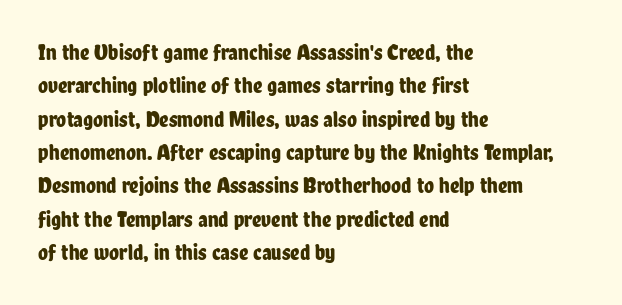
Q: Is the text italic (slanted)? A: No, it is upright.
Q: Is the text underlined? A: No.
Q: How is the paragraph aligned? A: Left-aligned.
Q: Is the spacing between letters normal or unusually wide? A: Normal.
Q: Is the spacing between lines tight, normal or loose? A: Normal.
